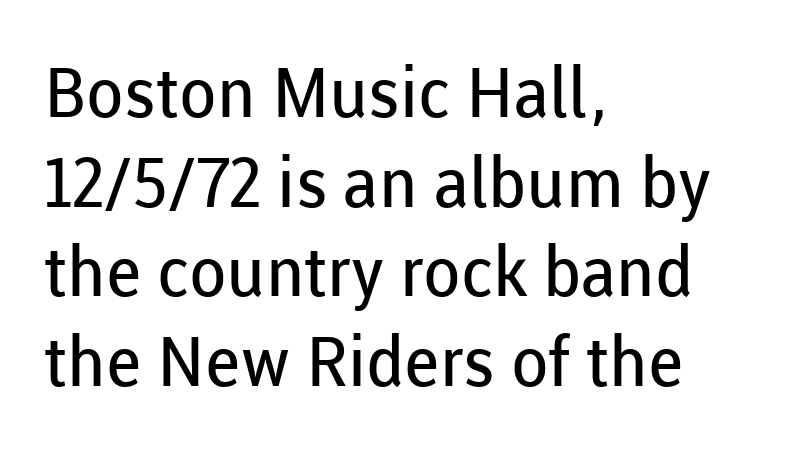
Q: Is the text bold? A: No.
Q: Is the text italic (slanted)? A: No, it is upright.
Q: Is the typeface a serif or a sans-serif typeface? A: Sans-serif.
Q: Is the text underlined? A: No.
Q: How is the paragraph aligned? A: Left-aligned.
Q: Is the spacing between letters normal or unusually wide? A: Normal.
Q: Is the spacing between lines tight, normal or loose? A: Normal.
Q: Width (condensed, normal, or wide)? A: Normal.
Q: Stroke contrast? A: Low.
Q: x-height? A: Medium.
Q: Monospaced? A: No.
